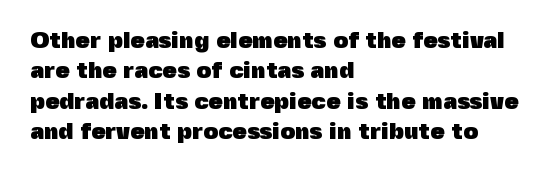
Each word holds together tightly as a unit, with standard inter-letter gaps. Typeset ragged right — the left edge is the straight one. Has an underline been added? It has not. The passage shown stacks its lines at a standard gap. A typesetter would mark this as roman, not italic. The passage shown is emphatically bold.
